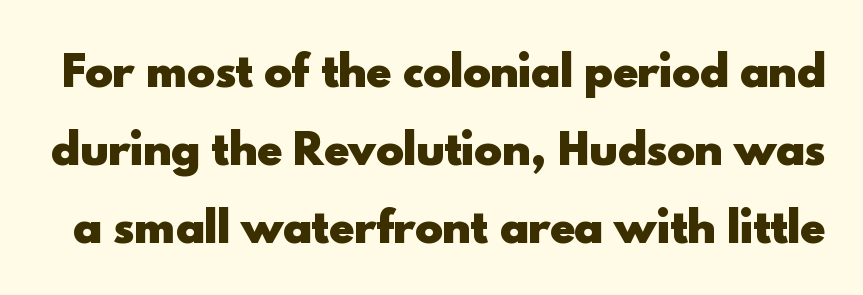
The image shows 42 px heavy sans-serif type, upright; set line spacing 1.86x, normal letter spacing, not underlined; a small x-height.
